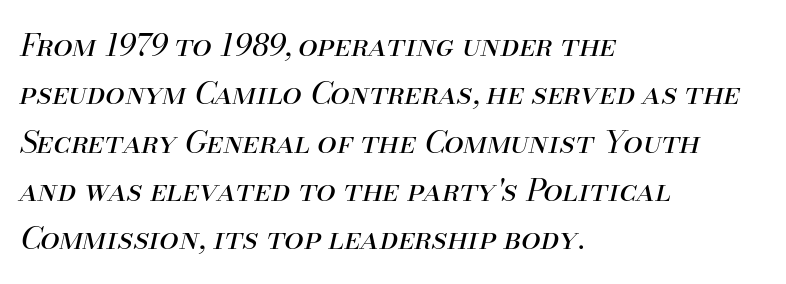
The zone under the glyphs is completely vacant. Regarding leading, the lines here are spaced in the standard way. Stems here are at most as thick as an everyday book face. The letters advance in unequal steps, a hallmark of proportional type.
